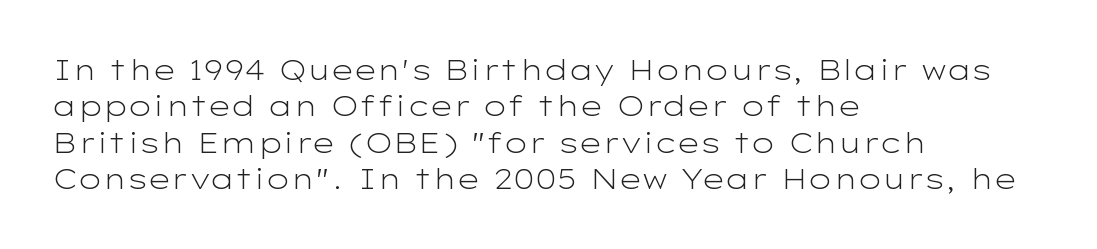
{"serif": "no", "italic": "no", "bold": "no", "weight": "light", "width": "wide", "stroke_contrast": "low", "x_height": "medium", "monospaced": "no", "underline": "no", "align": "left", "line_spacing": "normal", "line_spacing_ratio": 1.3, "letter_spacing": "normal", "letter_spacing_em": 0.0, "glyph_px": 28}
